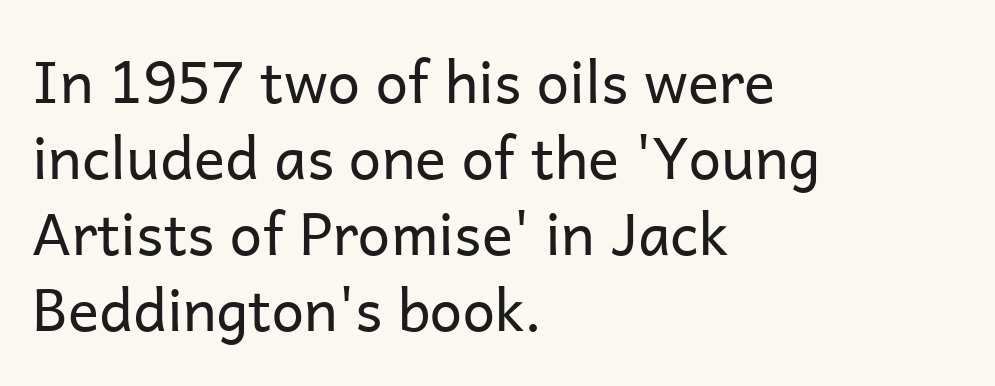
The face looks like a standard text weight, possibly lighter. How would I describe the line gaps? Plain and ordinary. Note: no serifs on the glyphs. The letters advance in unequal steps, a hallmark of proportional type.
